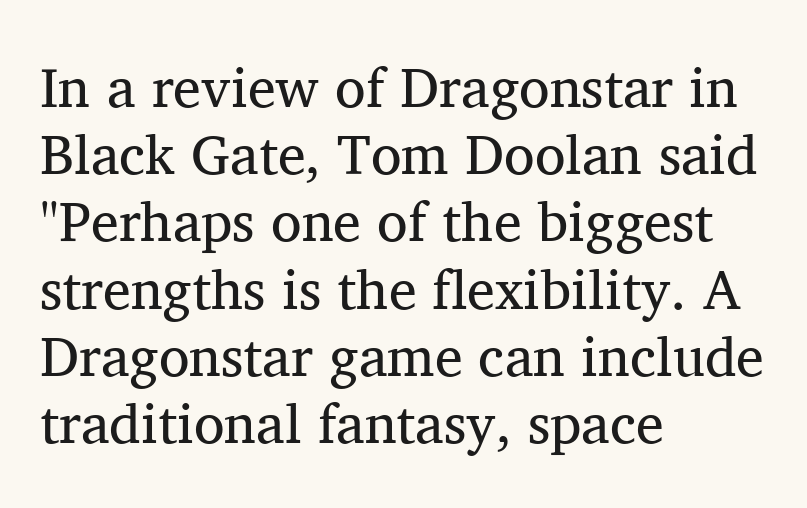
{"serif": "yes", "italic": "no", "bold": "no", "weight": "regular", "width": "normal", "stroke_contrast": "medium", "x_height": "medium", "monospaced": "no", "underline": "no", "align": "left", "line_spacing_ratio": 1.2, "letter_spacing": "normal", "letter_spacing_em": 0.0, "glyph_px": 56}
